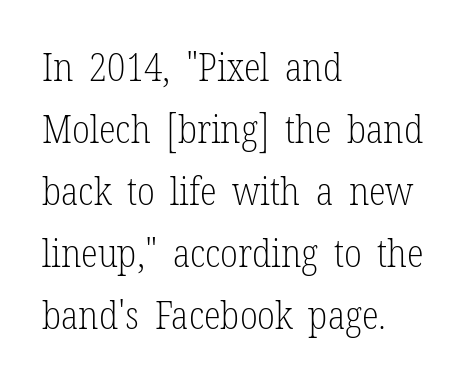
The image shows 39 px light, condensed serif type, upright; set left-aligned, normal line spacing (1.59x), normal letter spacing, not underlined; low stroke contrast and a medium x-height.
